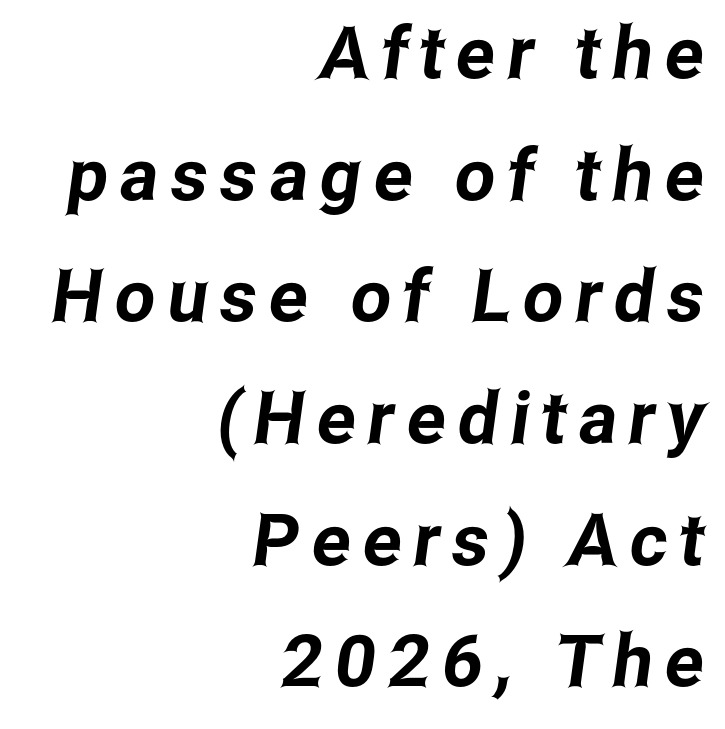
{"serif": "no", "width": "condensed", "stroke_contrast": "low", "x_height": "medium", "monospaced": "no", "underline": "no", "align": "right", "line_spacing": "normal", "line_spacing_ratio": 1.69, "glyph_px": 72}
